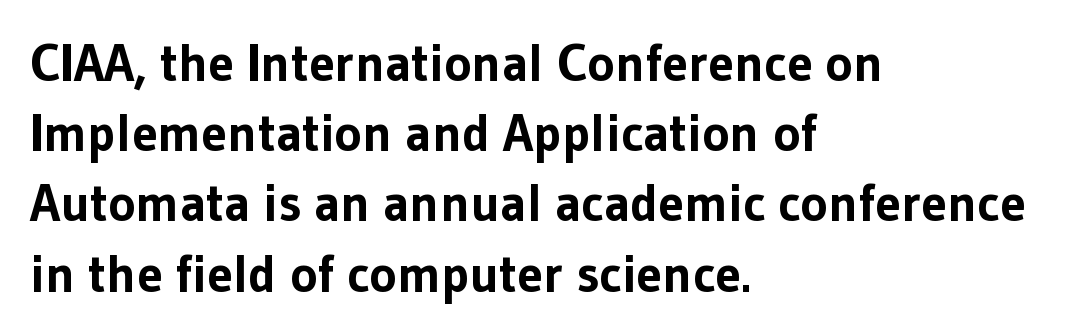
{"serif": "no", "italic": "no", "bold": "yes", "weight": "bold", "width": "normal", "stroke_contrast": "low", "x_height": "medium", "monospaced": "no", "underline": "no", "align": "left", "line_spacing": "normal", "line_spacing_ratio": 1.35, "letter_spacing": "normal", "letter_spacing_em": 0.0, "glyph_px": 52}
